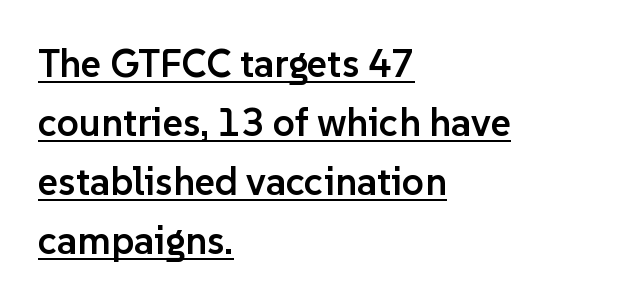
{"serif": "no", "italic": "no", "bold": "semi", "weight": "semibold", "width": "normal", "stroke_contrast": "low", "x_height": "medium", "monospaced": "no", "underline": "yes", "align": "left", "line_spacing": "normal", "line_spacing_ratio": 1.51, "letter_spacing": "normal", "letter_spacing_em": 0.0, "glyph_px": 39}
